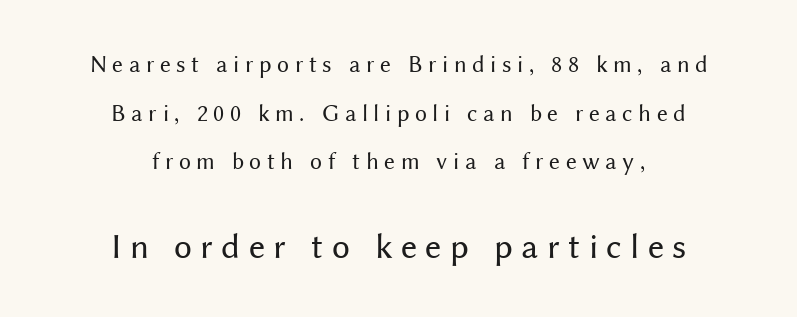
The passage shown is not bold in any degree. Typeset on center — no edge is straight. Of the two passages, the one underneath uses the larger point size. A typesetter would call this proportional, since set widths differ per character. Letter spacing: wide.
